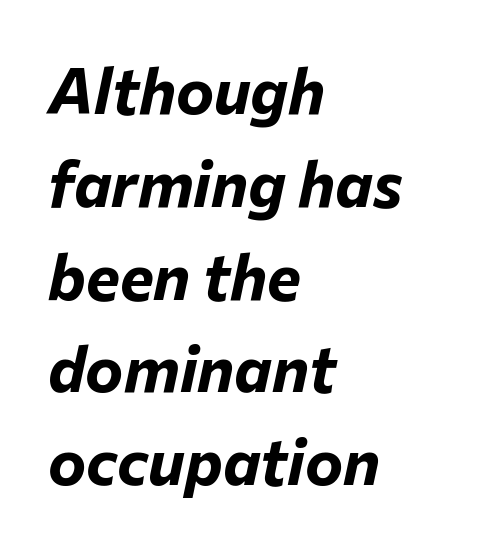
The ragged edge is on the right, which tells us the setting is flush left. These words are printed bold, with thick strokes throughout. Caption: standard tracking, unaltered. Observe the lean: these are italic letterforms. Do the characters align in a grid? No, the font is proportional.
